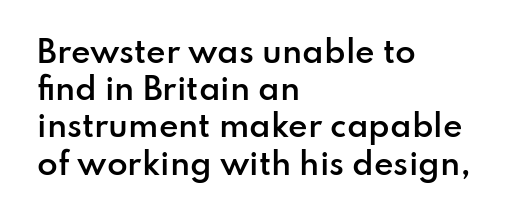
Serifs: no, the terminals of the letterforms are clean. As a designer I'd log this as weight 600, semibold. In terms of letterspacing, this is plain default setting. Here the designer chose a conventional face with non-uniform glyph widths. Underline: absent.
